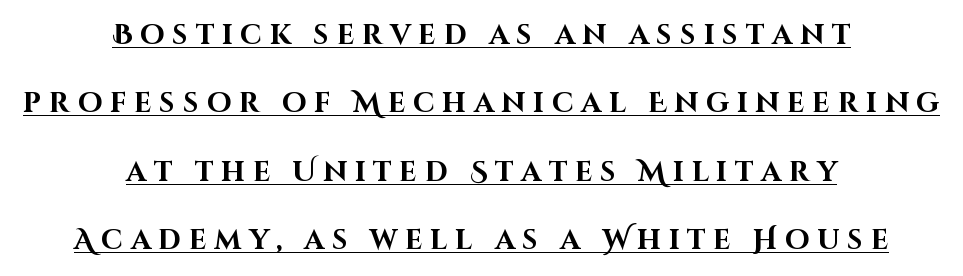
The image shows 28 px bold sans-serif type, upright; set centered, loose line spacing (2.44x), unusually wide letter spacing (+0.27 em), underlined; high stroke contrast and a large x-height.
